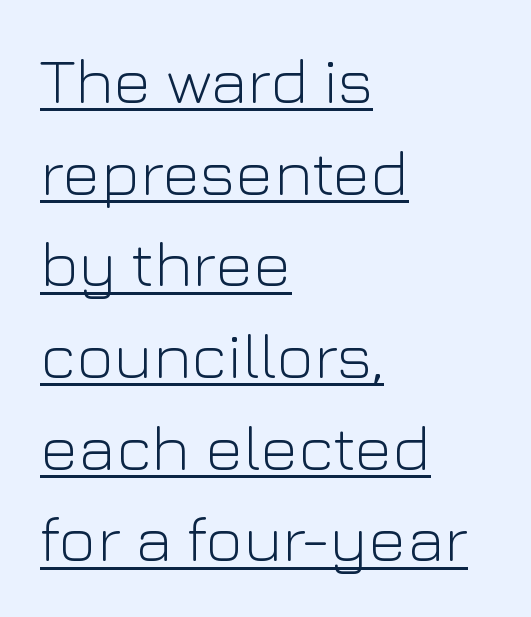
Is there much room between lines? A standard amount, neither cramped nor airy. Varying glyph widths throughout — classic text-font behaviour. Look at the bottom of the vertical strokes: they stop flat, with no serifs. The rendering uses the underline text-decoration. This rendering uses left alignment, leaving the right contour irregular. The letterforms sit shoulder to shoulder at normal distance.
